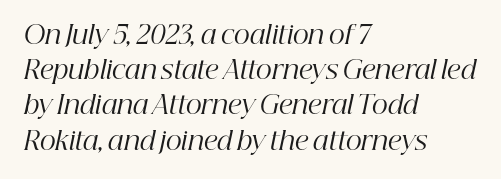
{"italic": "yes", "lean": "right", "slant_degrees": 12, "bold": "no", "underline": "no", "align": "left", "line_spacing": "normal", "line_spacing_ratio": 1.41, "letter_spacing": "normal", "letter_spacing_em": 0.0, "glyph_px": 25}
